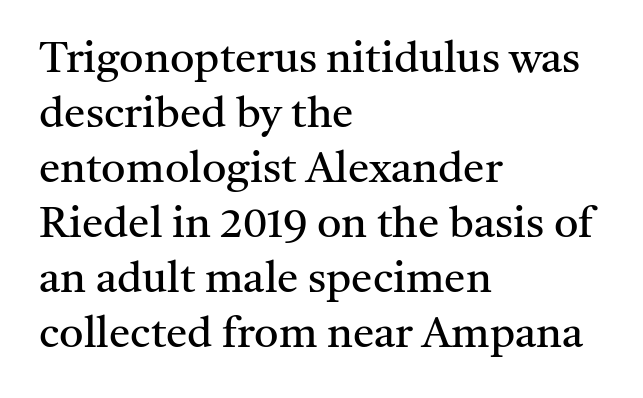
The image shows 43 px regular-weight serif type, upright; set left-aligned, normal line spacing (1.28x), normal letter spacing, not underlined; medium stroke contrast and a medium x-height.
